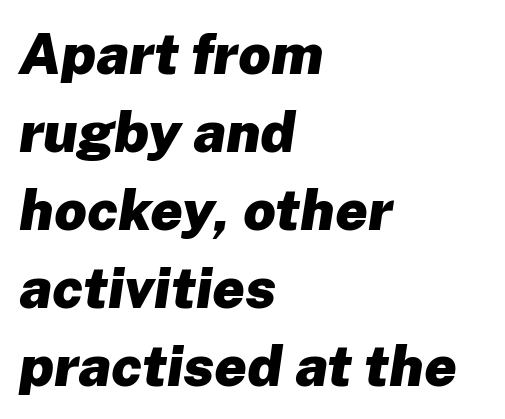
{"italic": "yes", "lean": "right", "slant_degrees": 8, "bold": "yes", "weight": "heavy", "width": "normal", "stroke_contrast": "low", "x_height": "medium", "monospaced": "no", "underline": "no", "align": "left", "line_spacing": "normal", "line_spacing_ratio": 1.37, "letter_spacing": "normal", "letter_spacing_em": 0.0, "glyph_px": 57}
